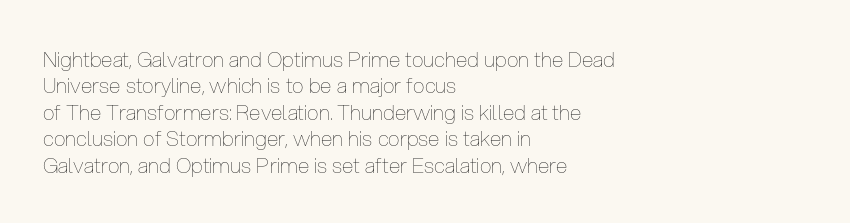
Q: Is the text bold? A: No.
Q: Is the text italic (slanted)? A: No, it is upright.
Q: Is the text underlined? A: No.
Q: How is the paragraph aligned? A: Left-aligned.
Q: Is the spacing between letters normal or unusually wide? A: Normal.
Q: Is the spacing between lines tight, normal or loose? A: Normal.
